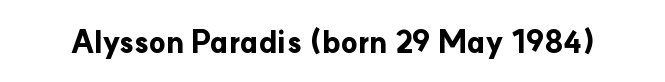
{"serif": "no", "italic": "no", "bold": "yes", "weight": "bold", "width": "normal", "stroke_contrast": "low", "x_height": "small", "monospaced": "no", "underline": "no", "letter_spacing": "normal", "letter_spacing_em": 0.0, "glyph_px": 30}
